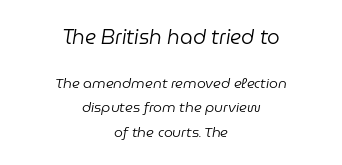
{"italic": "yes", "lean": "right", "slant_degrees": 9, "bold": "no", "underline": "no", "align": "center", "line_spacing_ratio": 1.72, "letter_spacing": "normal", "letter_spacing_em": 0.0, "larger_block": "first", "size_ratio": 1.43, "glyph_px": 20}
